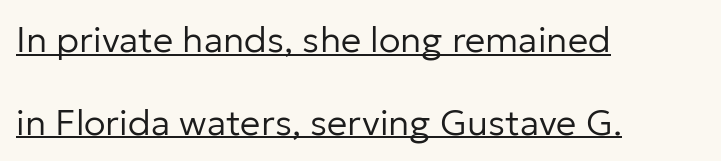
Notice how the stems are strictly vertical — no italics here. Each letter's strokes conclude bluntly, with no projecting serifs. One-word summary of the alignment: left. Stroke thickness stays within the range of a standard reading face or lighter. Proportional: the letters do not fall into vertical columns. Look at the tracking — it's just the regular setting, nothing added.
